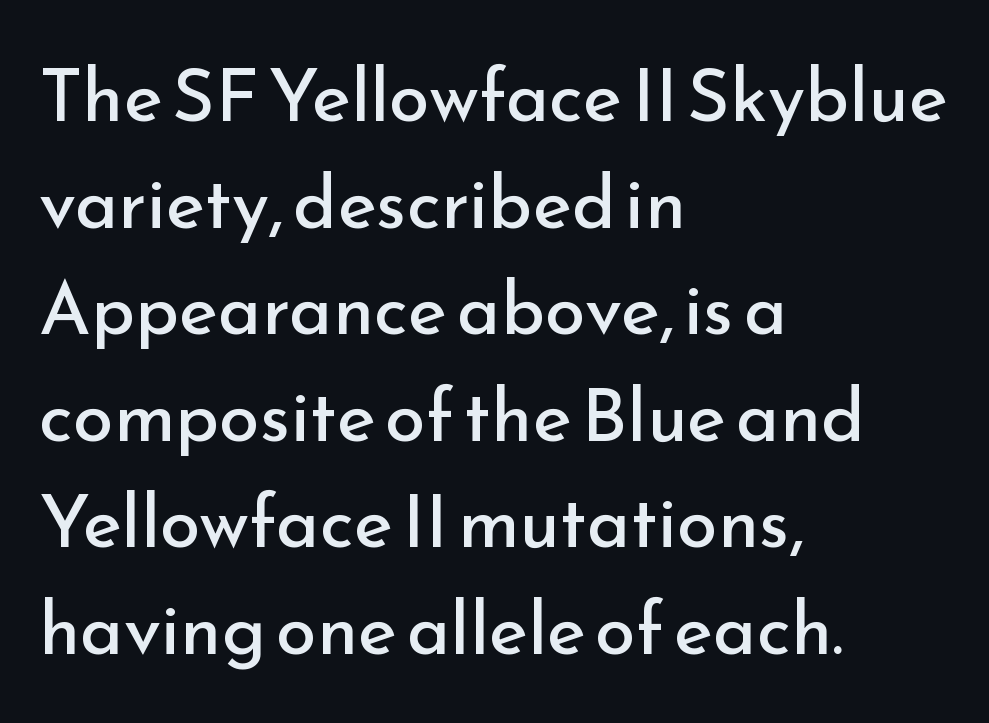
Q: Is the text bold? A: No.
Q: Is the text italic (slanted)? A: No, it is upright.
Q: Is the typeface a serif or a sans-serif typeface? A: Sans-serif.
Q: Is the text underlined? A: No.
Q: How is the paragraph aligned? A: Left-aligned.
Q: Is the spacing between letters normal or unusually wide? A: Normal.
Q: Is the spacing between lines tight, normal or loose? A: Normal.
Q: Width (condensed, normal, or wide)? A: Normal.
Q: Stroke contrast? A: Low.
Q: x-height? A: Small.
Q: Monospaced? A: No.
